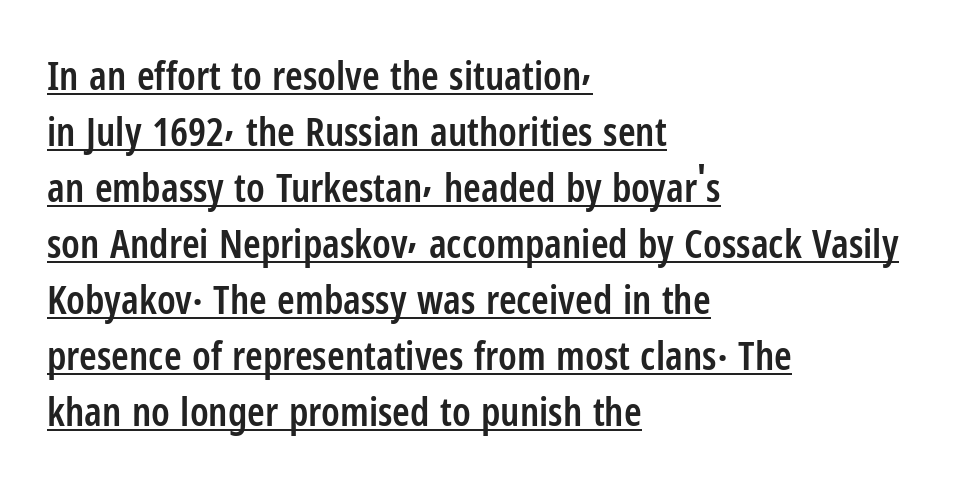
Q: Is the text bold? A: Semi-bold.
Q: Is the text italic (slanted)? A: No, it is upright.
Q: Is the typeface a serif or a sans-serif typeface? A: Sans-serif.
Q: Is the text underlined? A: Yes.
Q: How is the paragraph aligned? A: Left-aligned.
Q: Is the spacing between letters normal or unusually wide? A: Normal.
Q: Is the spacing between lines tight, normal or loose? A: Normal.
Q: Width (condensed, normal, or wide)? A: Condensed.
Q: Stroke contrast? A: Low.
Q: x-height? A: Medium.
Q: Monospaced? A: No.
